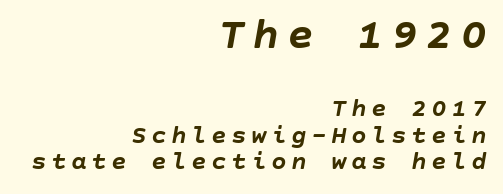
The image shows 45 px semibold type, italic (leaning right); set right-aligned, tight line spacing (1.01x), not underlined; the first (top) block is 1.73x larger; low stroke contrast and a large x-height.
